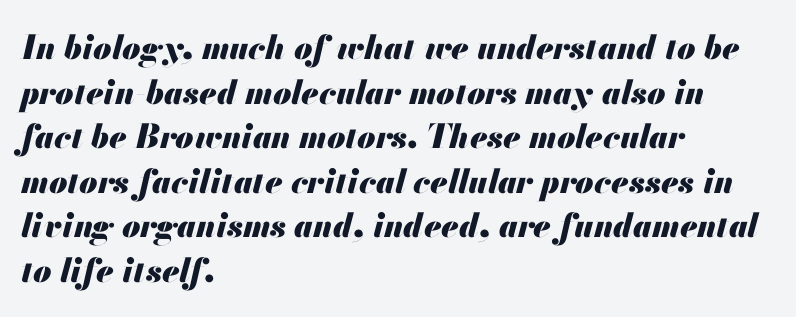
Glyph-to-glyph distance matches everyday printed text. Is this a fixed-width face? No — the glyphs have proportional, varying widths. Notice how the passage keeps a crisp vertical edge on the left only. The space directly below the letters is spotless. Normally led — the rows are evenly, conventionally spaced.
